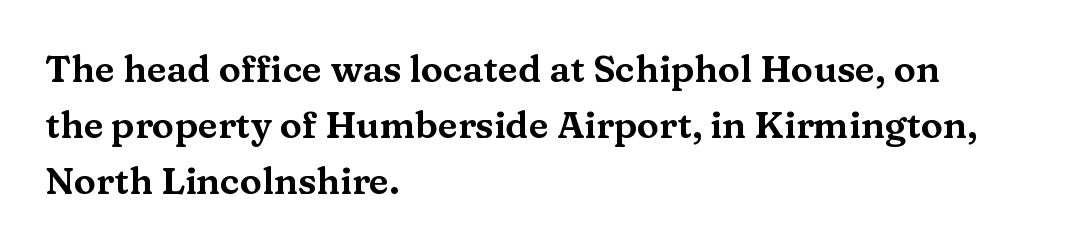
{"serif": "yes", "italic": "no", "width": "wide", "stroke_contrast": "medium", "x_height": "medium", "monospaced": "no", "underline": "no", "align": "left", "line_spacing": "normal", "line_spacing_ratio": 1.52, "letter_spacing": "normal", "letter_spacing_em": 0.0, "glyph_px": 37}
